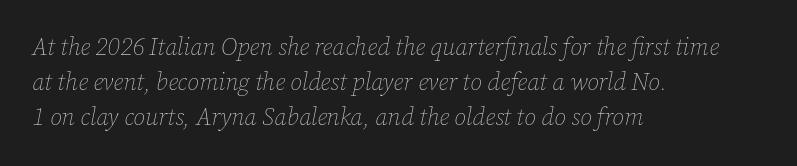
{"italic": "yes", "lean": "right", "slant_degrees": 12, "bold": "no", "underline": "no", "align": "left", "line_spacing": "normal", "line_spacing_ratio": 1.45, "letter_spacing": "normal", "letter_spacing_em": 0.0, "glyph_px": 24}
